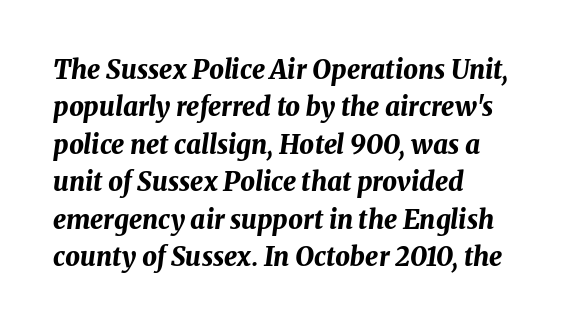
The image shows 26 px bold type, italic (leaning right); set left-aligned, normal line spacing (1.44x), normal letter spacing, not underlined.
